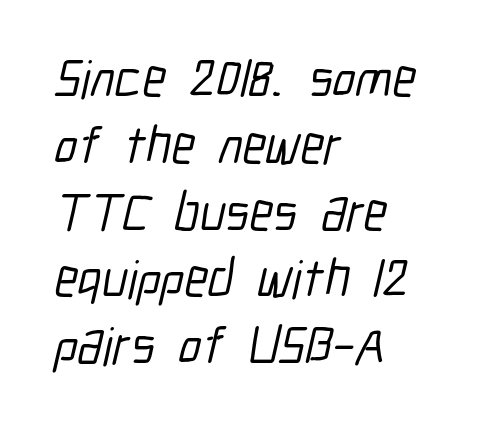
The image shows 53 px condensed sans-serif type; set left-aligned, normal line spacing (1.26x), normal letter spacing, not underlined; low stroke contrast and a medium x-height.
